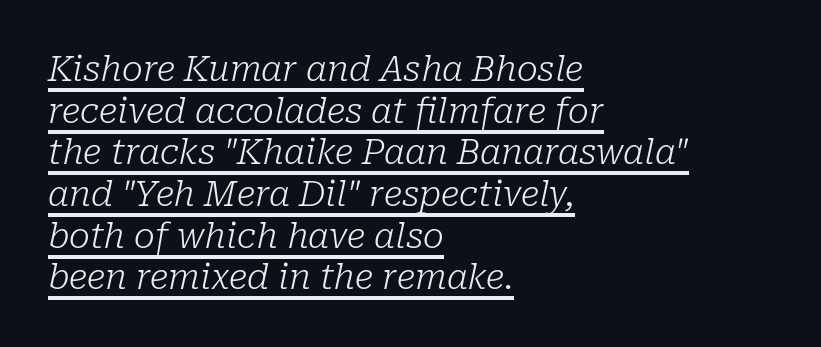
You can tell it's italic because the verticals aren't actually vertical. Yep, those are serifs on the letters. The face used here is proportionally spaced, like ordinary book or web type. What decoration does the sample have? An underline. This rendering uses left alignment, leaving the right contour irregular.
